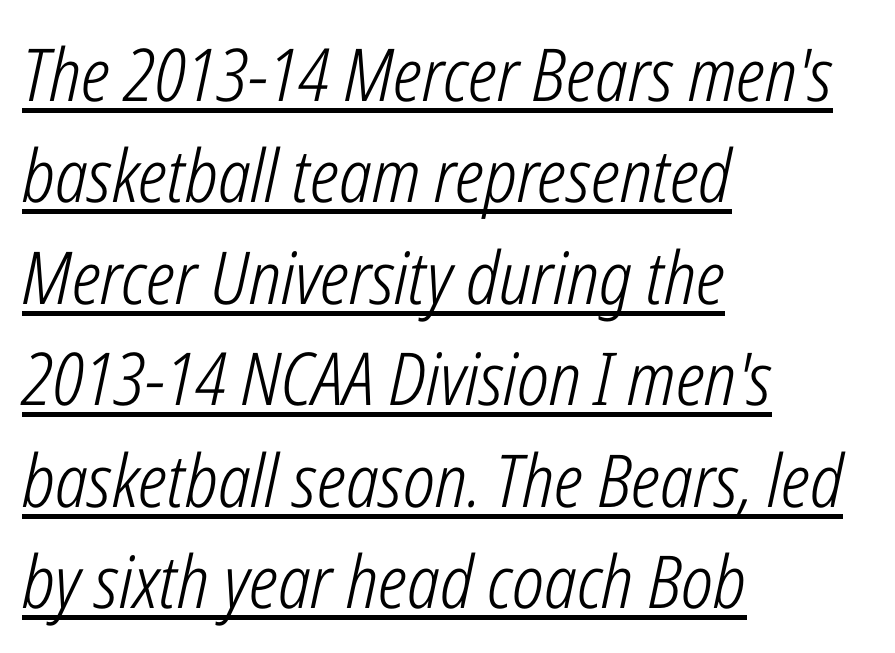
{"italic": "yes", "lean": "right", "slant_degrees": 12, "bold": "no", "weight": "light", "width": "condensed", "stroke_contrast": "low", "x_height": "medium", "monospaced": "no", "underline": "yes", "align": "left", "line_spacing": "normal", "line_spacing_ratio": 1.39, "letter_spacing": "normal", "letter_spacing_em": 0.0, "glyph_px": 73}
